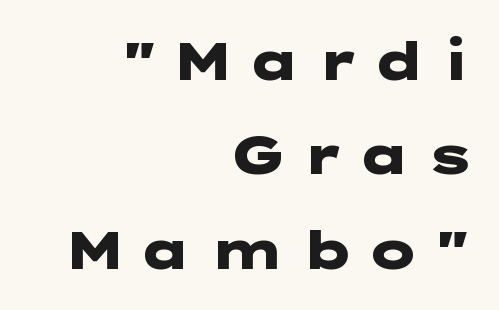
The image shows 53 px heavy, wide sans-serif type, upright; set right-aligned, line spacing 1.78x, unusually wide letter spacing (+0.24 em), not underlined; low stroke contrast and a medium x-height.
